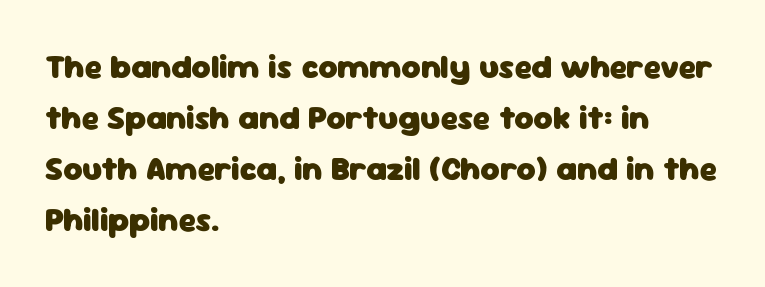
Is this a sans? Yes — the strokes have no serifs. Leftover space on each line is placed entirely after the last word. This rendering leaves character spacing at its baseline value. Baseline-to-baseline distance is the conventional proportion of letter height.
